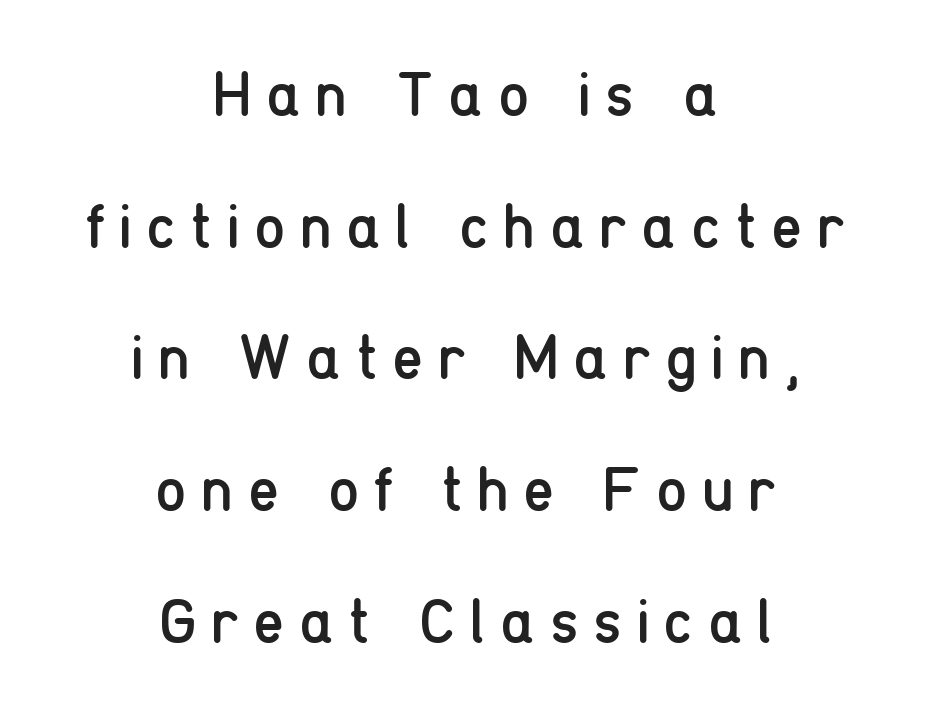
Q: Is the text bold? A: No.
Q: Is the text italic (slanted)? A: No, it is upright.
Q: Is the typeface a serif or a sans-serif typeface? A: Sans-serif.
Q: Is the text underlined? A: No.
Q: How is the paragraph aligned? A: Centered.
Q: Is the spacing between letters normal or unusually wide? A: Unusually wide.
Q: Is the spacing between lines tight, normal or loose? A: Loose.
Q: Width (condensed, normal, or wide)? A: Condensed.
Q: Stroke contrast? A: Low.
Q: x-height? A: Medium.
Q: Monospaced? A: No.
